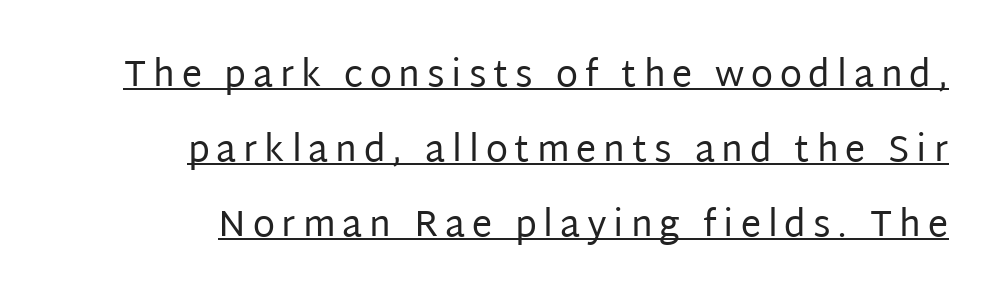
The image shows 36 px regular-weight sans-serif type, upright; set right-aligned, loose line spacing (2.09x), underlined; low stroke contrast and a large x-height.
